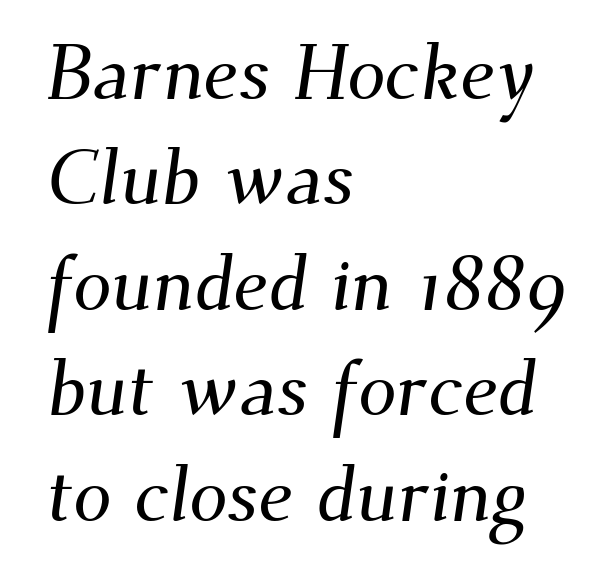
{"serif": "yes", "width": "normal", "stroke_contrast": "medium", "x_height": "small", "monospaced": "no", "underline": "no", "align": "left", "line_spacing": "normal", "line_spacing_ratio": 1.37, "letter_spacing": "normal", "letter_spacing_em": 0.0, "glyph_px": 77}
